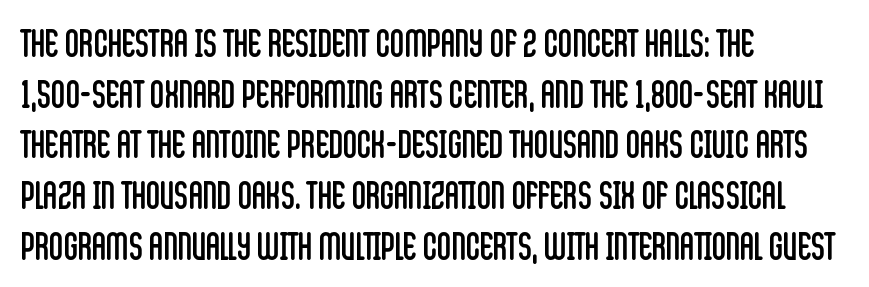
Q: Is the text bold? A: No.
Q: Is the text italic (slanted)? A: No, it is upright.
Q: Is the typeface a serif or a sans-serif typeface? A: Sans-serif.
Q: Is the text underlined? A: No.
Q: How is the paragraph aligned? A: Left-aligned.
Q: Is the spacing between letters normal or unusually wide? A: Normal.
Q: Is the spacing between lines tight, normal or loose? A: Normal.
Q: Width (condensed, normal, or wide)? A: Condensed.
Q: Stroke contrast? A: Low.
Q: x-height? A: Large.
Q: Monospaced? A: No.
